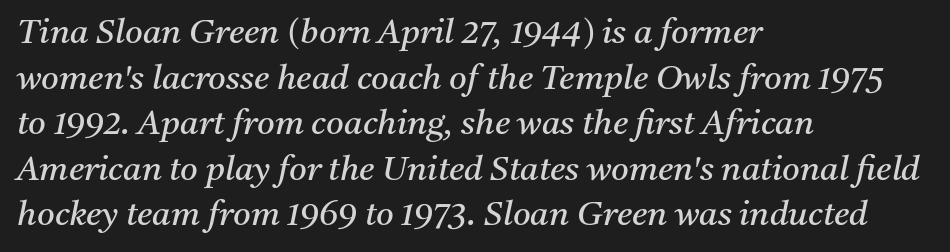
The image shows 34 px regular-weight serif type, italic (leaning right); set left-aligned, normal line spacing (1.34x), normal letter spacing, not underlined; medium stroke contrast and a medium x-height.
